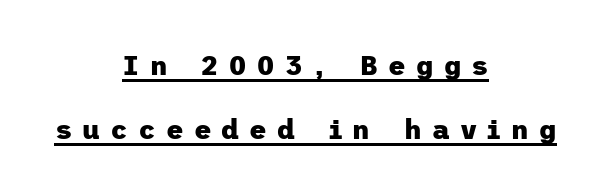
Q: Is the text bold? A: Yes.
Q: Is the text italic (slanted)? A: No, it is upright.
Q: Is the text underlined? A: Yes.
Q: How is the paragraph aligned? A: Centered.
Q: Is the spacing between letters normal or unusually wide? A: Unusually wide.
Q: Is the spacing between lines tight, normal or loose? A: Loose.
